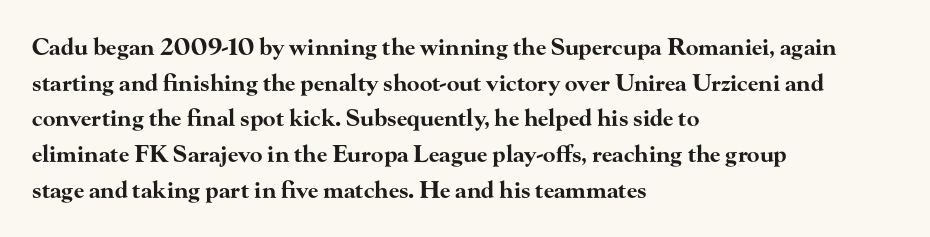
{"italic": "no", "bold": "yes", "underline": "no", "align": "left", "line_spacing": "normal", "line_spacing_ratio": 1.55, "letter_spacing": "normal", "letter_spacing_em": 0.0, "glyph_px": 23}
